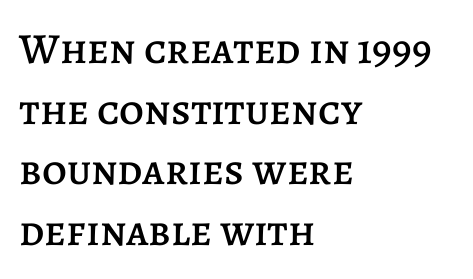
{"italic": "no", "width": "normal", "stroke_contrast": "low", "x_height": "large", "monospaced": "no", "underline": "no", "align": "left", "line_spacing": "normal", "line_spacing_ratio": 1.41, "letter_spacing": "normal", "letter_spacing_em": 0.0, "glyph_px": 43}
